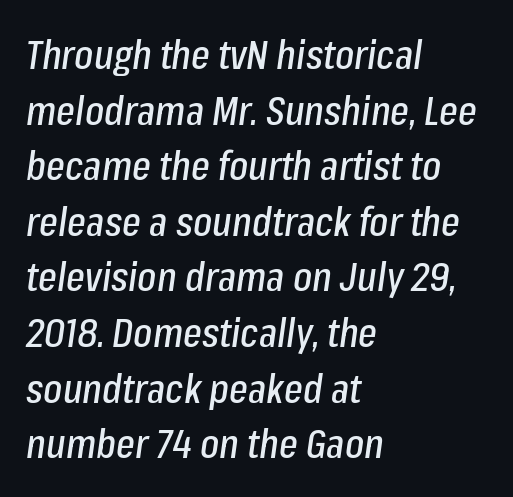
Q: Is the text italic (slanted)? A: Yes, it leans right by about 8 degrees.
Q: Is the text underlined? A: No.
Q: How is the paragraph aligned? A: Left-aligned.
Q: Is the spacing between letters normal or unusually wide? A: Normal.
Q: Is the spacing between lines tight, normal or loose? A: Normal.
Q: Width (condensed, normal, or wide)? A: Condensed.
Q: Stroke contrast? A: Low.
Q: x-height? A: Medium.
Q: Monospaced? A: No.
